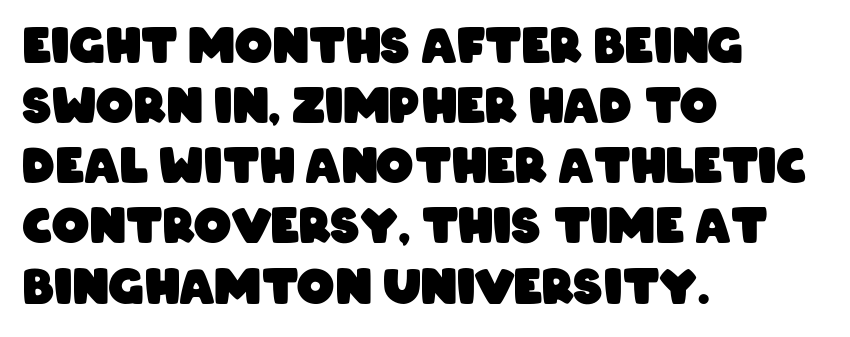
{"serif": "no", "bold": "yes", "weight": "heavy", "width": "condensed", "stroke_contrast": "low", "x_height": "large", "monospaced": "no", "underline": "no", "align": "left", "line_spacing": "normal", "line_spacing_ratio": 1.28, "letter_spacing": "normal", "letter_spacing_em": 0.0, "glyph_px": 47}
